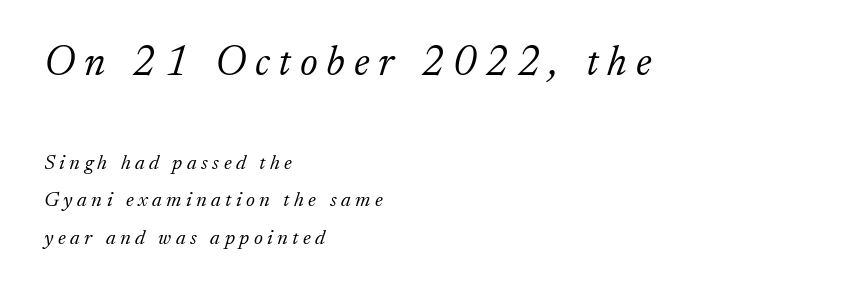
{"serif": "yes", "italic": "yes", "lean": "right", "slant_degrees": 17, "bold": "no", "weight": "light", "width": "normal", "stroke_contrast": "low", "x_height": "small", "monospaced": "no", "underline": "no", "align": "left", "line_spacing_ratio": 1.79, "letter_spacing": "wide", "letter_spacing_em": 0.21, "larger_block": "first", "size_ratio": 2.0, "glyph_px": 42}
